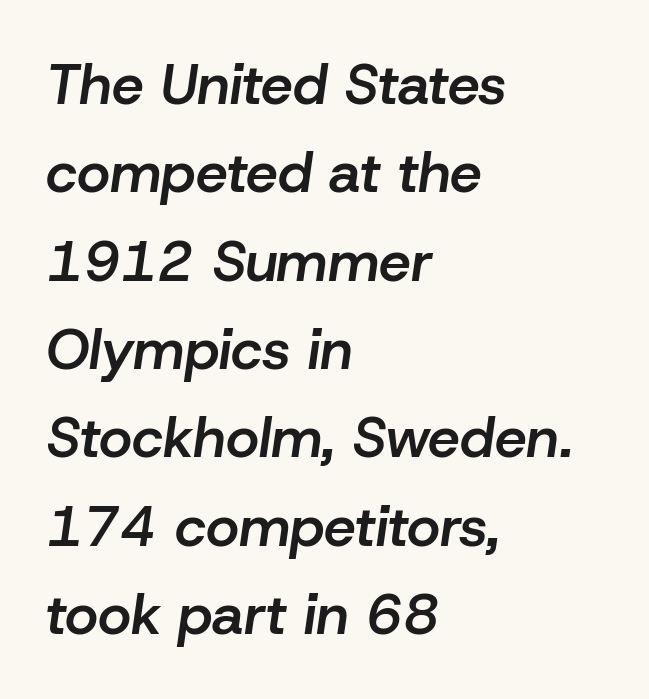
Is the type slanted? Yes — the strokes lean at a clear angle. The face used here is proportionally spaced, like ordinary book or web type. Notice how the passage keeps a crisp vertical edge on the left only. Caption: standard tracking, unaltered. The space directly below the letters is spotless. One glance says typical: line gaps are just what's usual.
